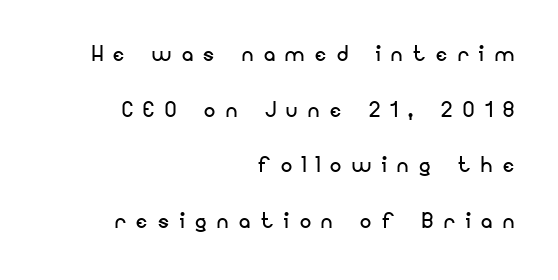
Q: Is the text bold? A: No.
Q: Is the text italic (slanted)? A: No, it is upright.
Q: Is the typeface a serif or a sans-serif typeface? A: Sans-serif.
Q: Is the text underlined? A: No.
Q: How is the paragraph aligned? A: Right-aligned.
Q: Is the spacing between letters normal or unusually wide? A: Unusually wide.
Q: Is the spacing between lines tight, normal or loose? A: Loose.
Q: Width (condensed, normal, or wide)? A: Normal.
Q: Stroke contrast? A: Low.
Q: x-height? A: Small.
Q: Monospaced? A: No.
